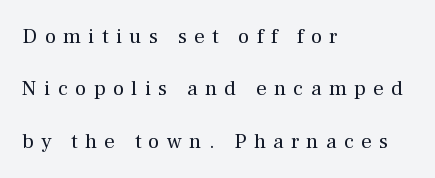
The image shows 21 px text type, upright; set left-aligned, loose line spacing (2.49x), unusually wide letter spacing (+0.35 em), not underlined.
